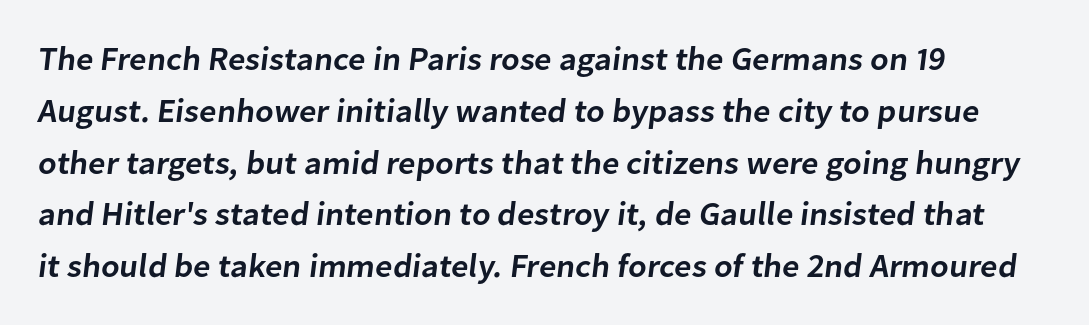
Q: Is the text bold? A: Semi-bold.
Q: Is the typeface a serif or a sans-serif typeface? A: Sans-serif.
Q: Is the text underlined? A: No.
Q: How is the paragraph aligned? A: Left-aligned.
Q: Is the spacing between letters normal or unusually wide? A: Normal.
Q: Is the spacing between lines tight, normal or loose? A: Normal.
Q: Width (condensed, normal, or wide)? A: Normal.
Q: Stroke contrast? A: Low.
Q: x-height? A: Medium.
Q: Monospaced? A: No.
